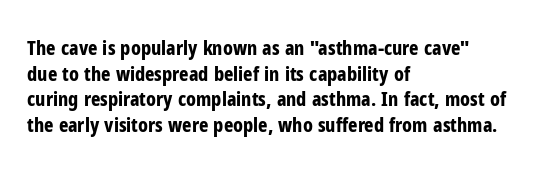
The letters stand straight up with perfectly vertical stems. The space directly below the letters is spotless. Letter spacing: default. Bold? Absolutely — the strokes are thick and heavy. The leading is moderate, giving the passage an even texture. The lines in this sample share a left origin and differ only in where they stop.
